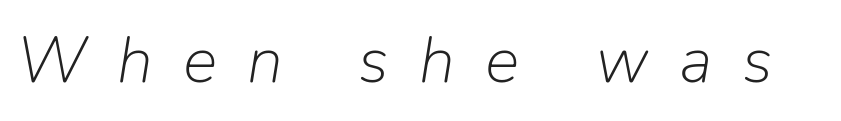
The image shows 65 px light type, italic (leaning right); set unusually wide letter spacing (+0.46 em), not underlined; low stroke contrast and a medium x-height.
